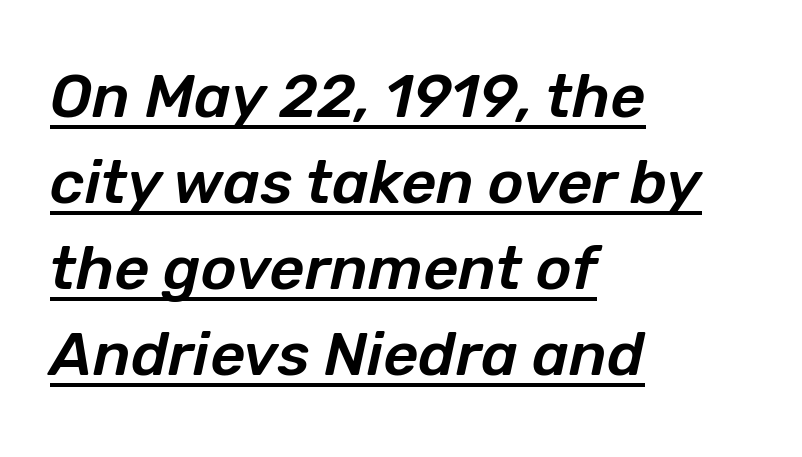
{"italic": "yes", "lean": "right", "slant_degrees": 12, "width": "normal", "stroke_contrast": "low", "x_height": "medium", "monospaced": "no", "underline": "yes", "align": "left", "line_spacing": "normal", "line_spacing_ratio": 1.41, "letter_spacing": "normal", "letter_spacing_em": 0.0, "glyph_px": 61}
